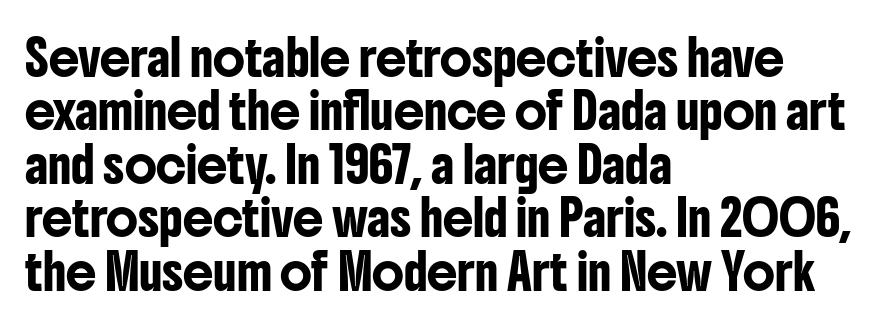
The image shows 34 px condensed sans-serif type, upright; set left-aligned, normal line spacing (1.57x), normal letter spacing, not underlined; low stroke contrast and a medium x-height.
